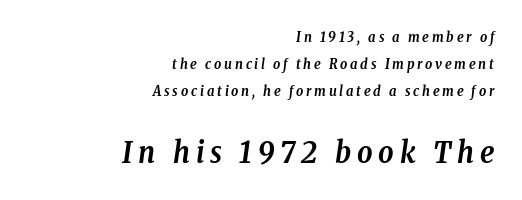
The image shows 30 px semibold, condensed serif type, italic (leaning right); set right-aligned, loose line spacing (1.92x), unusually wide letter spacing (+0.2 em), not underlined; the second (bottom) block is 2.14x larger; low stroke contrast and a medium x-height.
